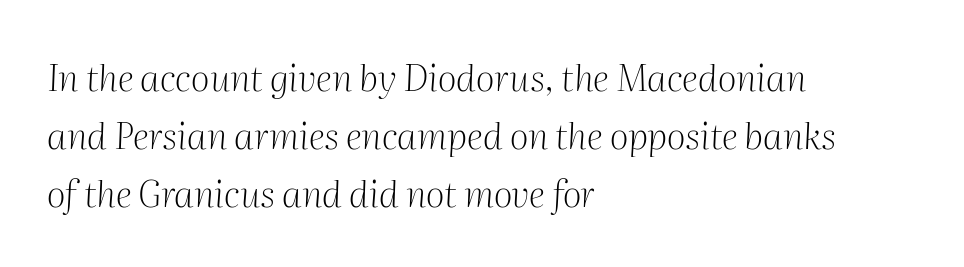
{"serif": "yes", "italic": "yes", "lean": "right", "slant_degrees": 2, "bold": "no", "weight": "light", "width": "normal", "stroke_contrast": "medium", "x_height": "medium", "monospaced": "no", "underline": "no", "align": "left", "line_spacing": "normal", "line_spacing_ratio": 1.57, "letter_spacing": "normal", "letter_spacing_em": 0.0, "glyph_px": 37}
